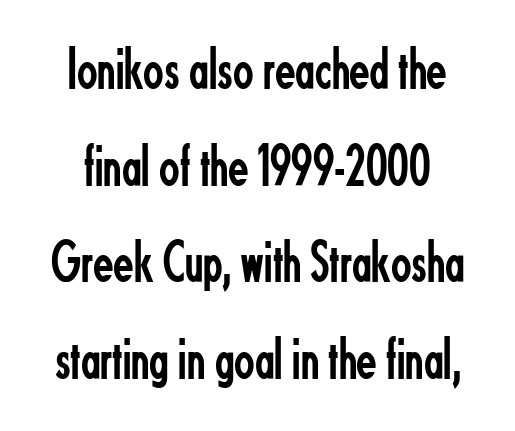
A roman cut, with each character standing at attention. The font sits on the lighter half of the weight spectrum, regular included. Is this a fixed-width face? No — the glyphs have proportional, varying widths. Beneath every word, the page is bare.
